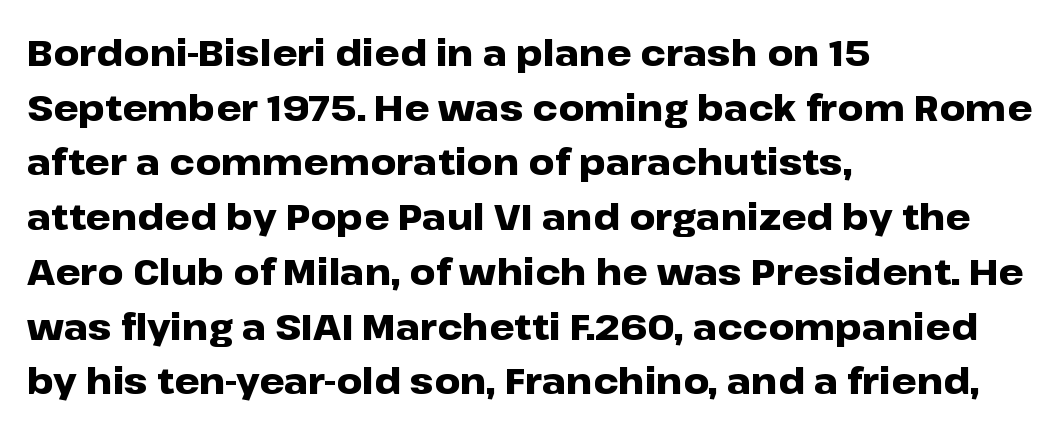
The image shows 36 px heavy, wide sans-serif type, upright; set left-aligned, normal line spacing (1.52x), normal letter spacing, not underlined; low stroke contrast and a medium x-height.
